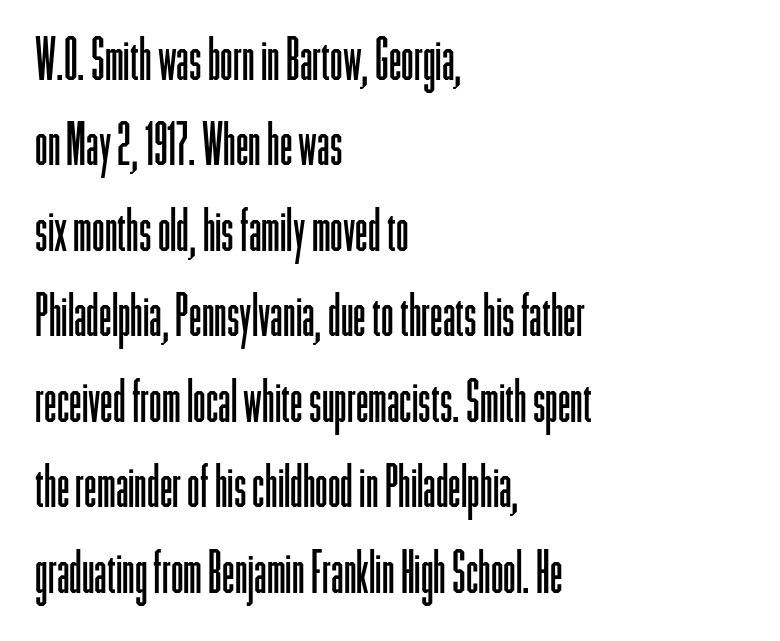
{"serif": "no", "italic": "no", "bold": "no", "weight": "light", "width": "condensed", "stroke_contrast": "low", "x_height": "medium", "monospaced": "no", "underline": "no", "align": "left", "line_spacing": "normal", "line_spacing_ratio": 1.5, "letter_spacing": "normal", "letter_spacing_em": 0.0, "glyph_px": 57}
